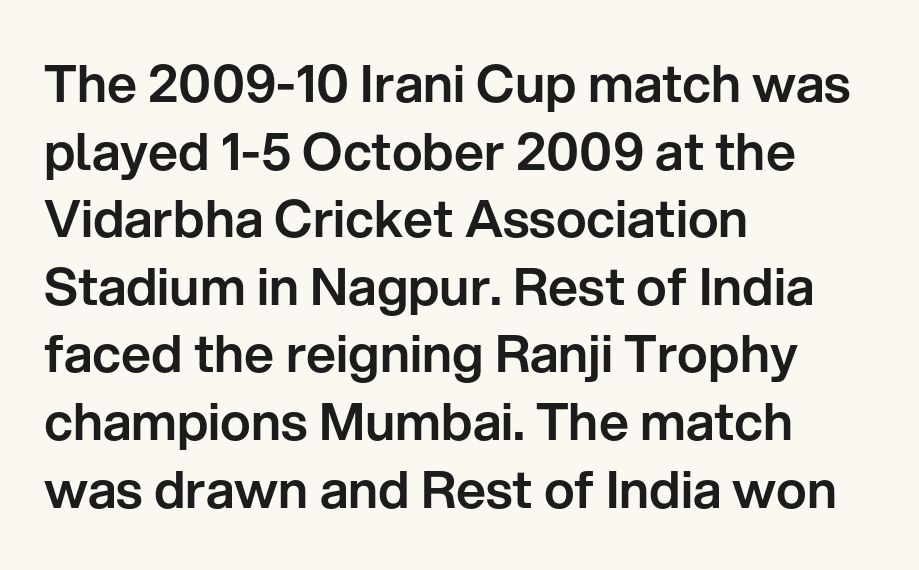
{"serif": "no", "italic": "no", "width": "normal", "stroke_contrast": "low", "x_height": "medium", "monospaced": "no", "underline": "no", "align": "left", "line_spacing": "normal", "line_spacing_ratio": 1.3, "letter_spacing": "normal", "letter_spacing_em": 0.0, "glyph_px": 52}
